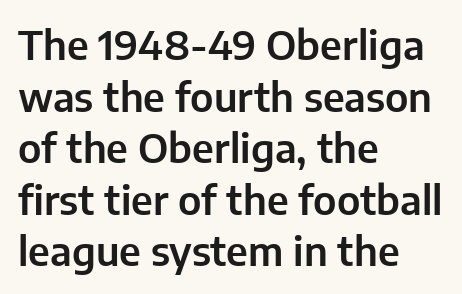
{"serif": "no", "italic": "no", "width": "normal", "stroke_contrast": "low", "x_height": "medium", "monospaced": "no", "underline": "no", "align": "left", "line_spacing": "normal", "line_spacing_ratio": 1.29, "letter_spacing": "normal", "letter_spacing_em": 0.0, "glyph_px": 40}
